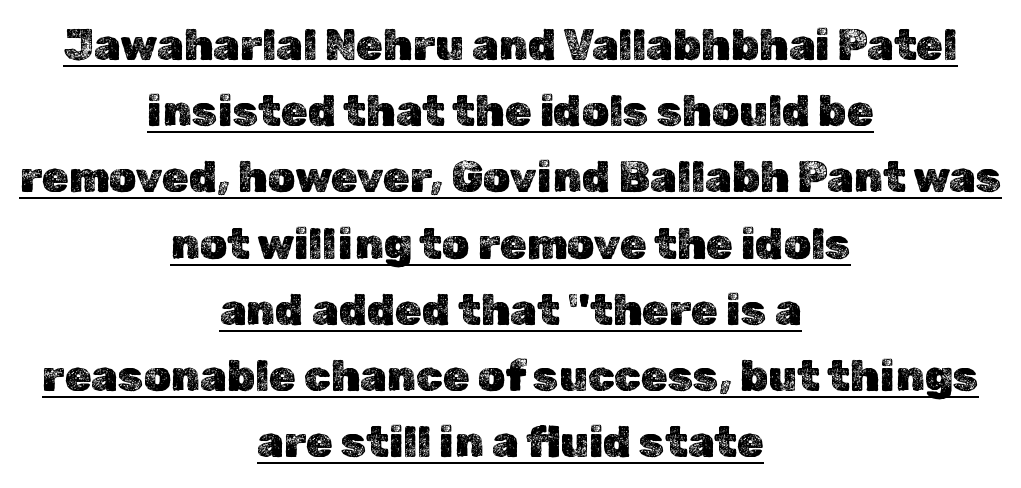
{"italic": "no", "width": "normal", "x_height": "medium", "monospaced": "no", "underline": "yes", "align": "center", "line_spacing": "normal", "line_spacing_ratio": 1.54, "letter_spacing": "normal", "letter_spacing_em": 0.0, "glyph_px": 43}
